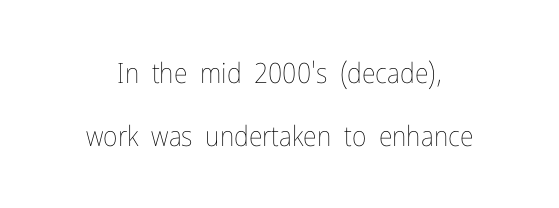
The block of text is sparse from top to bottom, with ample space between rows. Here the glyphs are tracked normally, forming tight word shapes. The rendering uses natural spacing where letterforms have individual widths. The font sits on the lighter half of the weight spectrum, regular included. A typesetter would mark this as roman, not italic.
